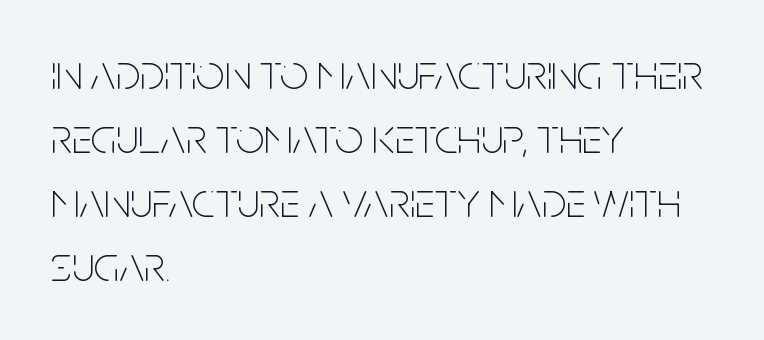
{"serif": "no", "italic": "no", "bold": "no", "weight": "thin", "width": "condensed", "stroke_contrast": "low", "x_height": "large", "monospaced": "no", "underline": "no", "align": "left", "line_spacing": "normal", "line_spacing_ratio": 1.28, "letter_spacing": "normal", "letter_spacing_em": 0.0, "glyph_px": 50}
